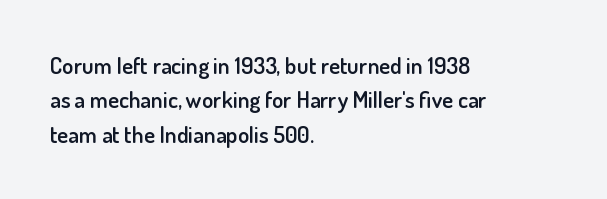
Q: Is the text bold? A: Semi-bold.
Q: Is the text italic (slanted)? A: No, it is upright.
Q: Is the text underlined? A: No.
Q: How is the paragraph aligned? A: Left-aligned.
Q: Is the spacing between letters normal or unusually wide? A: Normal.
Q: Is the spacing between lines tight, normal or loose? A: Normal.
